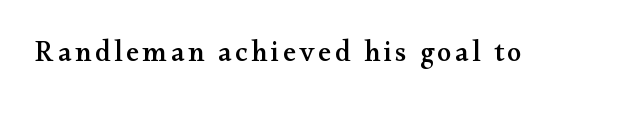
These lines are rendered in a variable-pitch font. The typeface chosen for these lines features serifs. Only glyphs here, with clear space below each row. Unlike italic type, these characters show no tilt at all.
